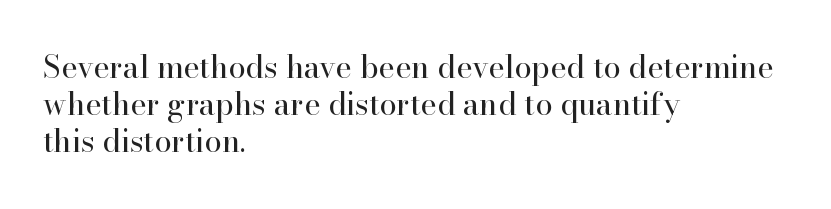
{"serif": "yes", "italic": "no", "bold": "no", "weight": "regular", "width": "normal", "stroke_contrast": "high", "x_height": "small", "monospaced": "no", "underline": "no", "align": "left", "line_spacing_ratio": 1.2, "letter_spacing": "normal", "letter_spacing_em": 0.0, "glyph_px": 31}
